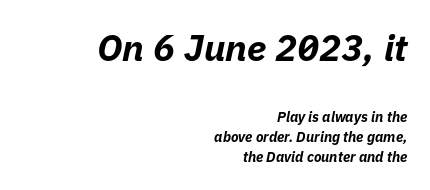
Tall strokes in this sample are angled rather than plumb. Here the first block reads like a headline and the second like body copy. Unmarked baselines from the first word to the last. The passage shown is emphatically bold. Varying glyph widths throughout — classic text-font behaviour.
